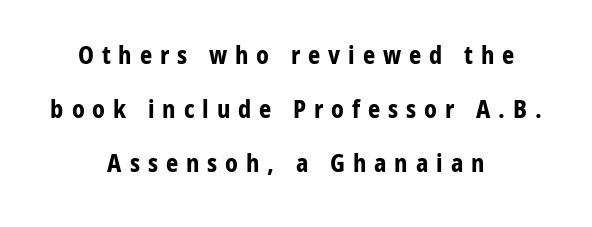
Underline: absent. Students, this is bold: see how much ink each stroke carries. The lettering holds an erect, upright posture throughout. If you measured baseline to baseline, you'd find a long distance. One-word summary of the alignment: center.
